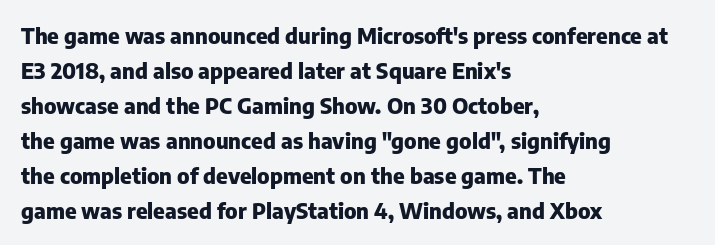
Horizontal bands of white between lines are of average thickness. The rendering keeps characters at their native spacing. Line beginnings align vertically; line endings do not. The font is running at its bold setting. No italicization has been applied; the sample stays upright.
